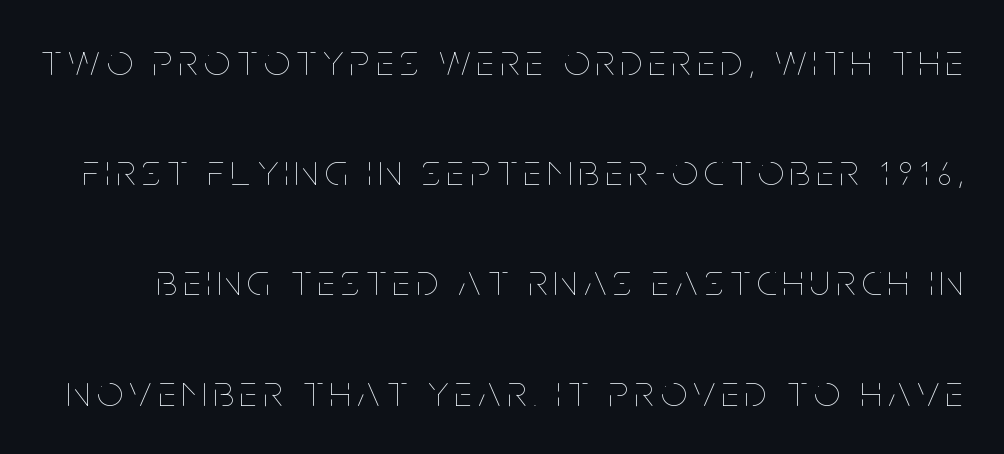
Q: Is the text bold? A: No.
Q: Is the text italic (slanted)? A: No, it is upright.
Q: Is the text underlined? A: No.
Q: Is the spacing between lines tight, normal or loose? A: Loose.
Q: Width (condensed, normal, or wide)? A: Condensed.
Q: Stroke contrast? A: Low.
Q: x-height? A: Large.
Q: Monospaced? A: No.
